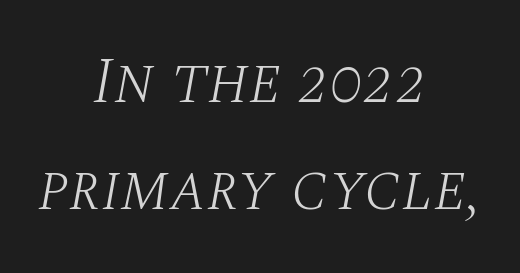
Q: Is the text bold? A: No.
Q: Is the text italic (slanted)? A: Yes, it leans right by about 10 degrees.
Q: Is the typeface a serif or a sans-serif typeface? A: Serif.
Q: Is the text underlined? A: No.
Q: How is the paragraph aligned? A: Centered.
Q: Is the spacing between letters normal or unusually wide? A: Normal.
Q: Is the spacing between lines tight, normal or loose? A: Normal.
Q: Width (condensed, normal, or wide)? A: Normal.
Q: Stroke contrast? A: Medium.
Q: x-height? A: Large.
Q: Monospaced? A: No.
